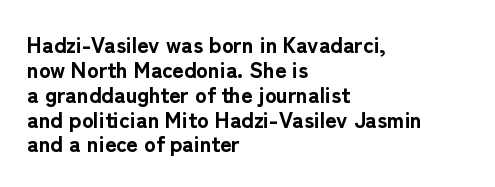
Q: Is the text bold? A: Yes.
Q: Is the text italic (slanted)? A: No, it is upright.
Q: Is the text underlined? A: No.
Q: How is the paragraph aligned? A: Left-aligned.
Q: Is the spacing between letters normal or unusually wide? A: Normal.
Q: Is the spacing between lines tight, normal or loose? A: Tight.
